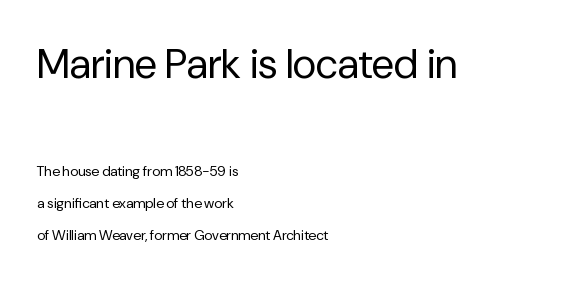
The image shows 41 px regular-weight sans-serif type, upright; set left-aligned, loose line spacing (2.26x), normal letter spacing, not underlined; the first (top) block is 2.93x larger; low stroke contrast and a medium x-height.
